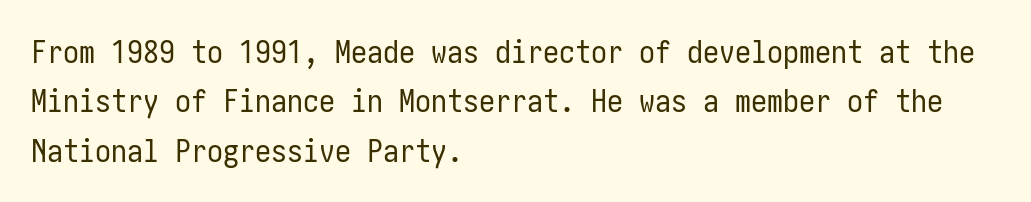
The image shows 32 px regular-weight, condensed sans-serif type, upright; set left-aligned, normal line spacing (1.54x), normal letter spacing, not underlined; low stroke contrast and a medium x-height.
